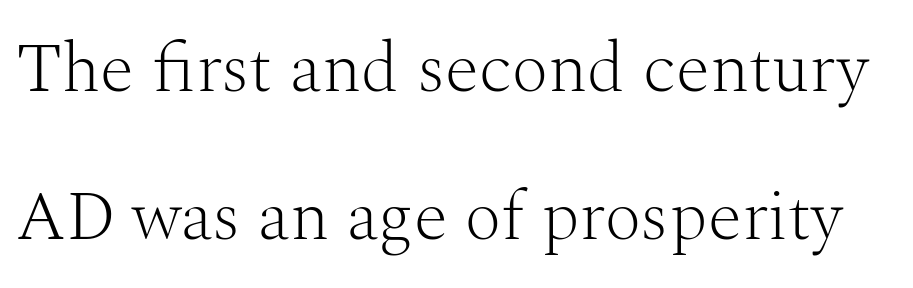
Q: Is the text bold? A: No.
Q: Is the text italic (slanted)? A: No, it is upright.
Q: Is the typeface a serif or a sans-serif typeface? A: Serif.
Q: Is the text underlined? A: No.
Q: Is the spacing between letters normal or unusually wide? A: Normal.
Q: Is the spacing between lines tight, normal or loose? A: Loose.
Q: Width (condensed, normal, or wide)? A: Normal.
Q: Stroke contrast? A: Medium.
Q: x-height? A: Medium.
Q: Monospaced? A: No.
